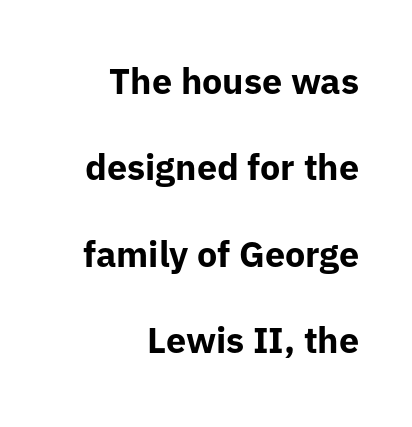
The image shows 36 px bold sans-serif type, upright; set right-aligned, loose line spacing (2.4x), normal letter spacing, not underlined; low stroke contrast and a medium x-height.
